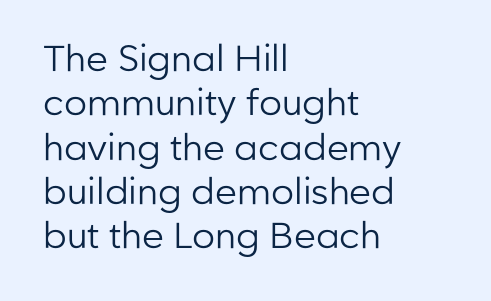
If you drew a line through each stem, it would be perfectly vertical. Note: no serifs on the glyphs. The rendering keeps characters at their native spacing. Stems and bowls with no extra thickness — not bold. Think of a printed novel: that variable character pitch is what you see here.
